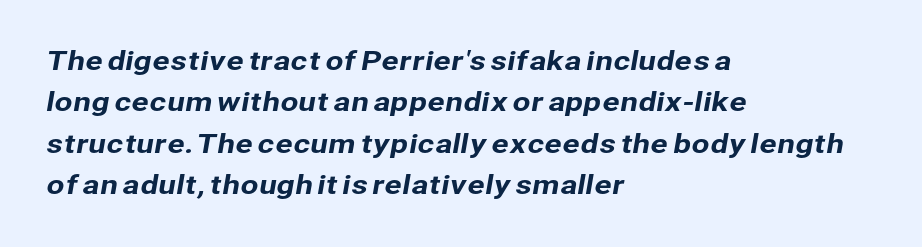
{"underline": "no", "align": "left", "line_spacing": "normal", "line_spacing_ratio": 1.59, "letter_spacing": "normal", "letter_spacing_em": 0.0, "glyph_px": 26}
